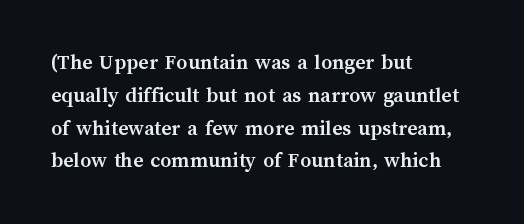
Q: Is the text bold? A: Yes.
Q: Is the text italic (slanted)? A: No, it is upright.
Q: Is the text underlined? A: No.
Q: How is the paragraph aligned? A: Left-aligned.
Q: Is the spacing between letters normal or unusually wide? A: Normal.
Q: Is the spacing between lines tight, normal or loose? A: Normal.
